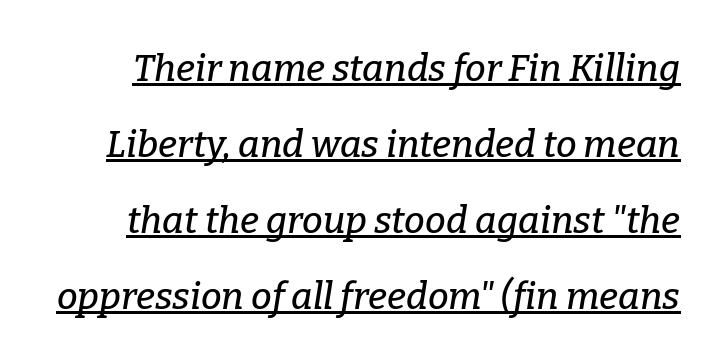
Q: Is the text italic (slanted)? A: Yes, it leans right by about 9 degrees.
Q: Is the typeface a serif or a sans-serif typeface? A: Serif.
Q: Is the text underlined? A: Yes.
Q: Is the spacing between letters normal or unusually wide? A: Normal.
Q: Is the spacing between lines tight, normal or loose? A: Loose.
Q: Width (condensed, normal, or wide)? A: Normal.
Q: Stroke contrast? A: Low.
Q: x-height? A: Medium.
Q: Monospaced? A: No.
